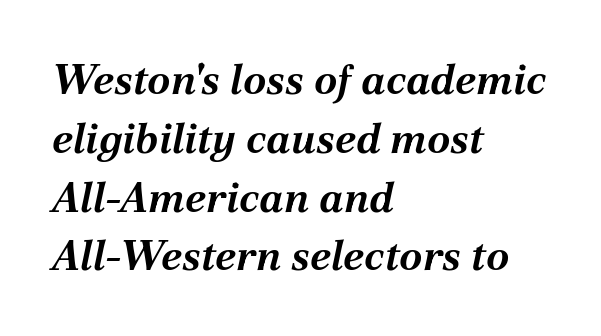
{"italic": "yes", "lean": "right", "slant_degrees": 12, "bold": "yes", "weight": "bold", "width": "normal", "stroke_contrast": "medium", "x_height": "medium", "monospaced": "no", "underline": "no", "align": "left", "line_spacing": "normal", "line_spacing_ratio": 1.4, "letter_spacing": "normal", "letter_spacing_em": 0.0, "glyph_px": 42}
